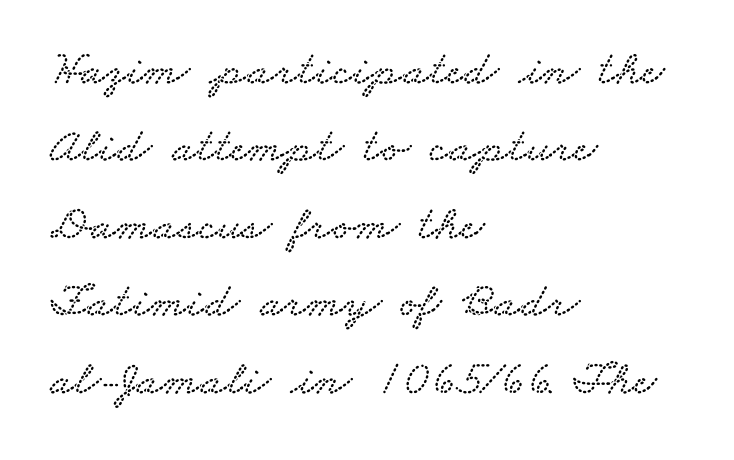
The image shows 49 px wide serif type; set left-aligned, normal line spacing (1.58x), normal letter spacing, not underlined; low stroke contrast and a small x-height.
